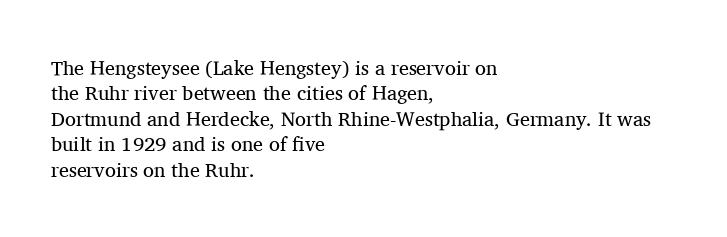
The image shows 20 px text type, upright; set left-aligned, normal line spacing (1.27x), normal letter spacing, not underlined.
